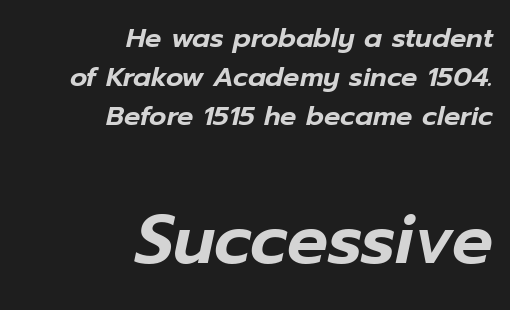
Q: Is the text italic (slanted)? A: Yes, it leans right by about 12 degrees.
Q: Is the text underlined? A: No.
Q: How is the paragraph aligned? A: Right-aligned.
Q: Is the spacing between letters normal or unusually wide? A: Normal.
Q: Is the spacing between lines tight, normal or loose? A: Normal.
Q: Which block of text is set in a larger size, the first (top) or the second (bottom)? A: The second (bottom) one.
Q: Width (condensed, normal, or wide)? A: Normal.
Q: Stroke contrast? A: Low.
Q: x-height? A: Medium.
Q: Monospaced? A: No.
